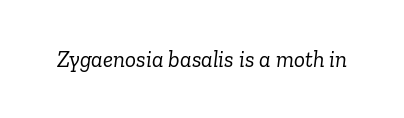
Q: Is the text bold? A: No.
Q: Is the text italic (slanted)? A: Yes, it leans right by about 6 degrees.
Q: Is the text underlined? A: No.
Q: Is the spacing between letters normal or unusually wide? A: Normal.
